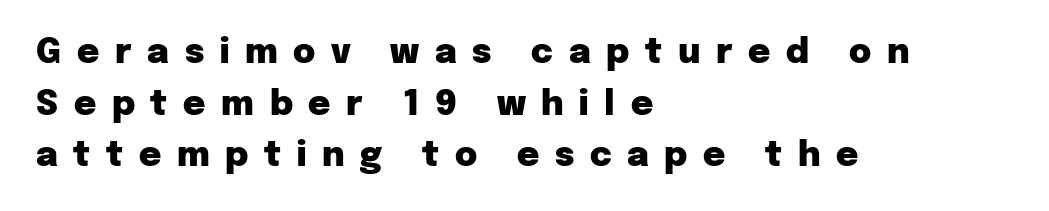
Q: Is the text bold? A: Yes.
Q: Is the text italic (slanted)? A: No, it is upright.
Q: Is the typeface a serif or a sans-serif typeface? A: Sans-serif.
Q: Is the text underlined? A: No.
Q: How is the paragraph aligned? A: Left-aligned.
Q: Is the spacing between letters normal or unusually wide? A: Unusually wide.
Q: Is the spacing between lines tight, normal or loose? A: Normal.
Q: Width (condensed, normal, or wide)? A: Normal.
Q: Stroke contrast? A: Low.
Q: x-height? A: Medium.
Q: Monospaced? A: No.
